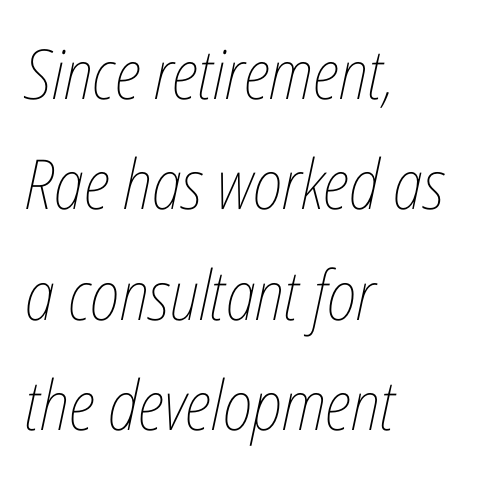
Q: Is the text bold? A: No.
Q: Is the text italic (slanted)? A: Yes, it leans right by about 12 degrees.
Q: Is the text underlined? A: No.
Q: How is the paragraph aligned? A: Left-aligned.
Q: Is the spacing between letters normal or unusually wide? A: Normal.
Q: Is the spacing between lines tight, normal or loose? A: Normal.
Q: Width (condensed, normal, or wide)? A: Condensed.
Q: Stroke contrast? A: Low.
Q: x-height? A: Medium.
Q: Monospaced? A: No.
